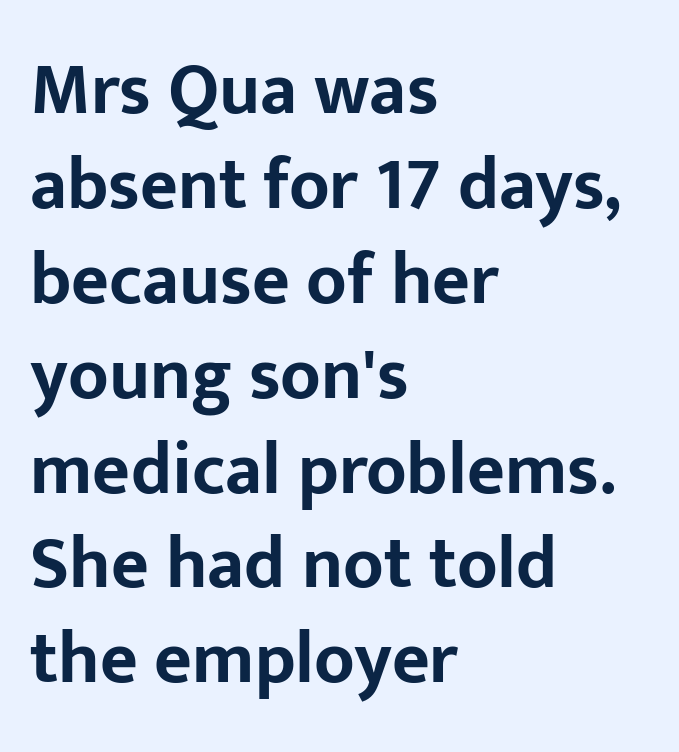
Q: Is the text bold? A: Yes.
Q: Is the text italic (slanted)? A: No, it is upright.
Q: Is the typeface a serif or a sans-serif typeface? A: Sans-serif.
Q: Is the text underlined? A: No.
Q: How is the paragraph aligned? A: Left-aligned.
Q: Is the spacing between letters normal or unusually wide? A: Normal.
Q: Is the spacing between lines tight, normal or loose? A: Normal.
Q: Width (condensed, normal, or wide)? A: Normal.
Q: Stroke contrast? A: Low.
Q: x-height? A: Medium.
Q: Monospaced? A: No.
